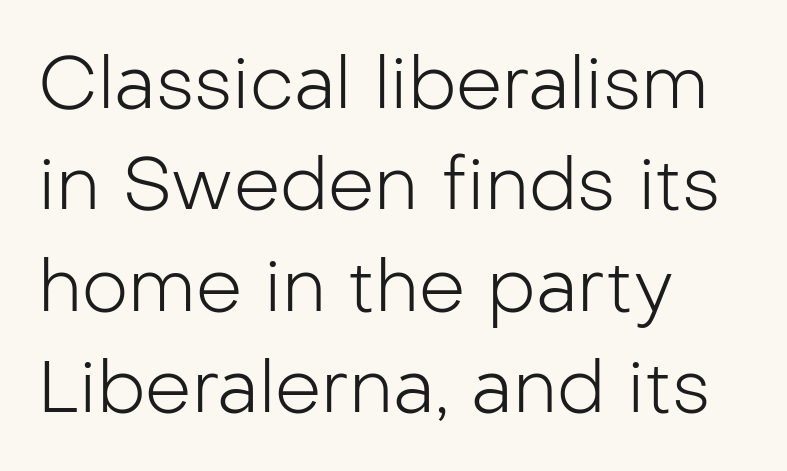
Q: Is the text bold? A: No.
Q: Is the text italic (slanted)? A: No, it is upright.
Q: Is the typeface a serif or a sans-serif typeface? A: Sans-serif.
Q: Is the text underlined? A: No.
Q: How is the paragraph aligned? A: Left-aligned.
Q: Is the spacing between letters normal or unusually wide? A: Normal.
Q: Is the spacing between lines tight, normal or loose? A: Normal.
Q: Width (condensed, normal, or wide)? A: Normal.
Q: Stroke contrast? A: Low.
Q: x-height? A: Medium.
Q: Monospaced? A: No.
